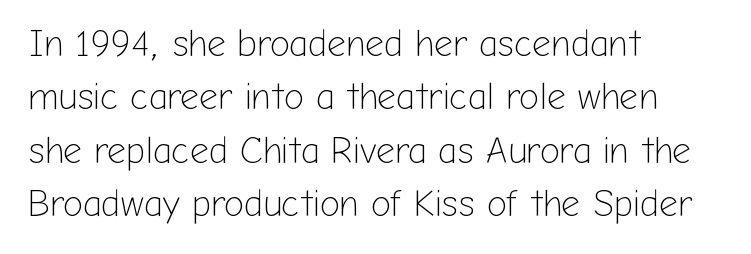
Q: Is the text bold? A: No.
Q: Is the text italic (slanted)? A: No, it is upright.
Q: Is the typeface a serif or a sans-serif typeface? A: Sans-serif.
Q: Is the text underlined? A: No.
Q: How is the paragraph aligned? A: Left-aligned.
Q: Is the spacing between letters normal or unusually wide? A: Normal.
Q: Is the spacing between lines tight, normal or loose? A: Normal.
Q: Width (condensed, normal, or wide)? A: Normal.
Q: Stroke contrast? A: Low.
Q: x-height? A: Medium.
Q: Monospaced? A: No.
